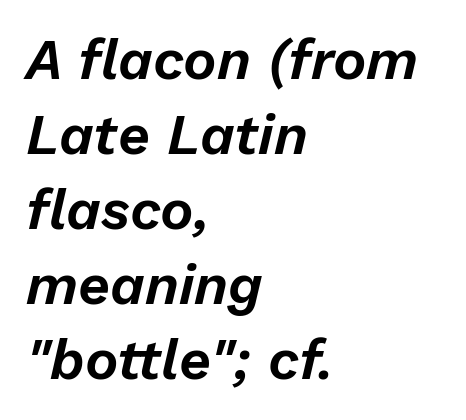
The image shows 56 px text type, italic (leaning right); set left-aligned, normal line spacing (1.34x), normal letter spacing, not underlined; low stroke contrast and a medium x-height.
